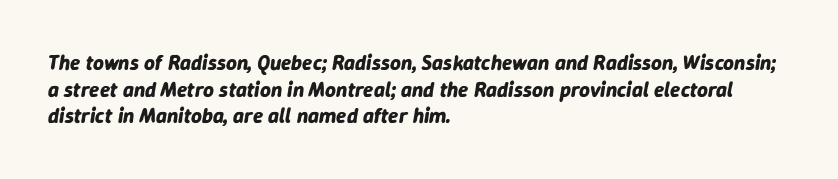
The image shows 21 px bold type, italic (leaning right); set left-aligned, normal line spacing (1.27x), normal letter spacing, not underlined.
